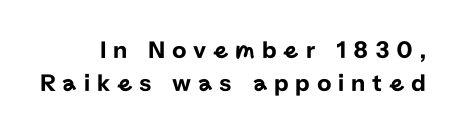
The image shows 25 px text type, upright; set normal line spacing (1.33x), unusually wide letter spacing (+0.27 em), not underlined.
